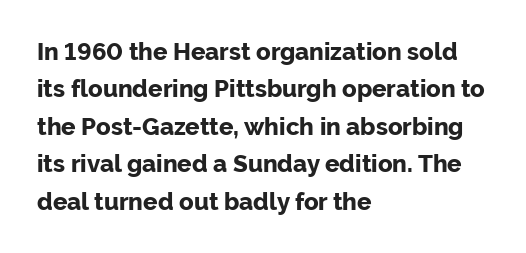
{"italic": "no", "bold": "yes", "underline": "no", "align": "left", "line_spacing": "normal", "line_spacing_ratio": 1.56, "letter_spacing": "normal", "letter_spacing_em": 0.0, "glyph_px": 24}
